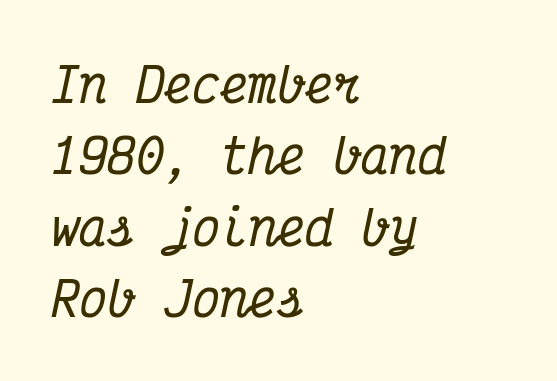
Examine the stroke ends and you'll spot serifs. The paragraph has a hard left edge and a soft right edge. The face used here is monospaced, like something from a code editor. Standard letterfit; no display-style spreading of the glyphs. If you measured baseline to baseline, you'd find a middling distance. The foot of each line stays bare and open.
